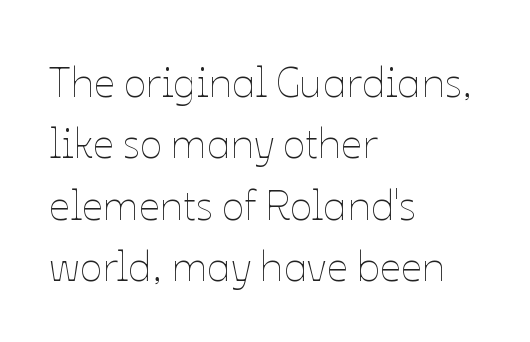
The image shows 42 px thin type, upright; set left-aligned, normal line spacing (1.46x), normal letter spacing, not underlined; low stroke contrast and a medium x-height.
